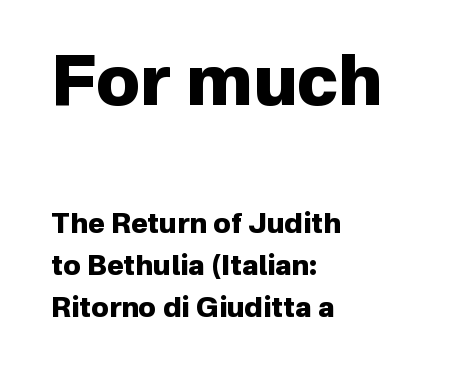
The gap between lines stays unmarked. Nope, no serifs anywhere on these letters. What stands out about the letter spacing? Nothing — it is the standard amount. Visually, the top section dominates because its glyphs are scaled up.
